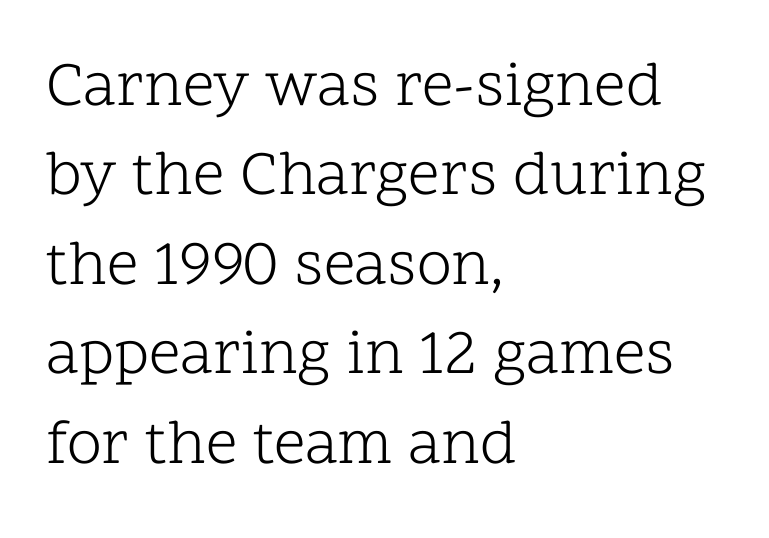
{"serif": "yes", "italic": "no", "bold": "no", "weight": "light", "width": "normal", "stroke_contrast": "low", "x_height": "medium", "monospaced": "no", "underline": "no", "align": "left", "line_spacing": "normal", "line_spacing_ratio": 1.42, "letter_spacing": "normal", "letter_spacing_em": 0.0, "glyph_px": 63}
